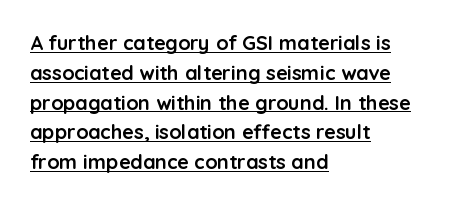
The image shows 20 px bold type, upright; set left-aligned, normal line spacing (1.49x), normal letter spacing, underlined.
